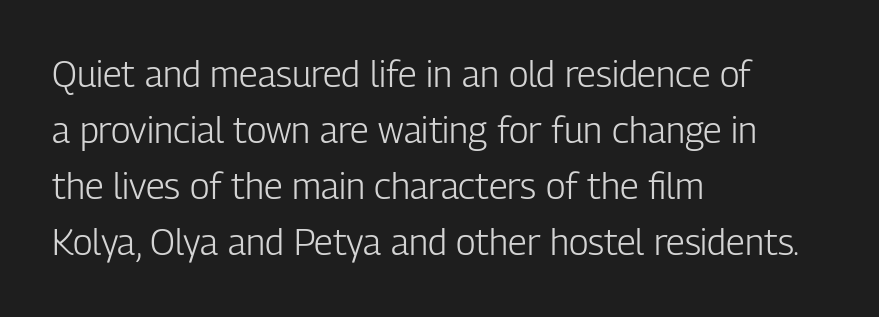
{"serif": "no", "italic": "no", "bold": "no", "weight": "light", "width": "condensed", "stroke_contrast": "low", "x_height": "medium", "monospaced": "no", "underline": "no", "align": "left", "line_spacing": "normal", "line_spacing_ratio": 1.56, "letter_spacing": "normal", "letter_spacing_em": 0.0, "glyph_px": 36}
